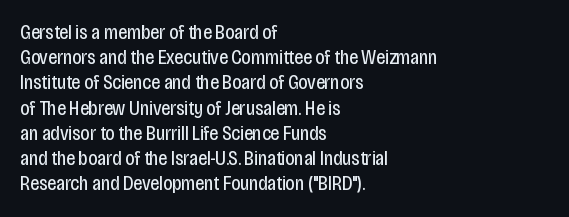
{"italic": "no", "bold": "no", "underline": "no", "align": "left", "line_spacing": "normal", "line_spacing_ratio": 1.26, "letter_spacing": "normal", "letter_spacing_em": 0.0, "glyph_px": 20}
